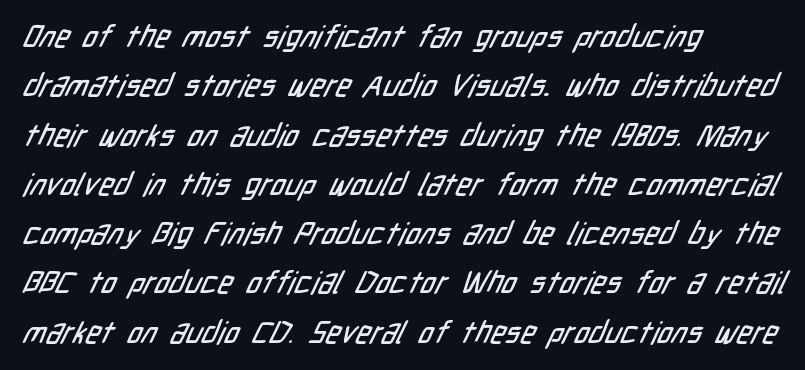
Q: Is the typeface a serif or a sans-serif typeface? A: Sans-serif.
Q: Is the text underlined? A: No.
Q: How is the paragraph aligned? A: Left-aligned.
Q: Is the spacing between letters normal or unusually wide? A: Normal.
Q: Is the spacing between lines tight, normal or loose? A: Normal.
Q: Width (condensed, normal, or wide)? A: Condensed.
Q: Stroke contrast? A: Low.
Q: x-height? A: Medium.
Q: Monospaced? A: No.
